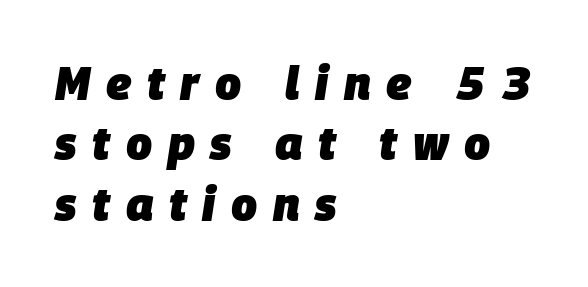
Q: Is the text bold? A: Yes.
Q: Is the text italic (slanted)? A: Yes, it leans right by about 9 degrees.
Q: Is the text underlined? A: No.
Q: How is the paragraph aligned? A: Left-aligned.
Q: Is the spacing between letters normal or unusually wide? A: Unusually wide.
Q: Is the spacing between lines tight, normal or loose? A: Normal.
Q: Width (condensed, normal, or wide)? A: Normal.
Q: Stroke contrast? A: Low.
Q: x-height? A: Large.
Q: Monospaced? A: No.
